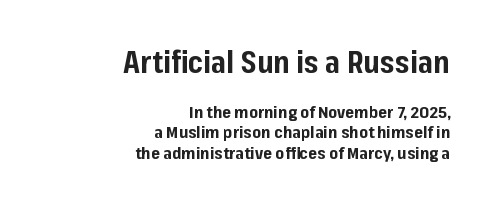
Q: Is the text bold? A: Yes.
Q: Is the text italic (slanted)? A: No, it is upright.
Q: Is the typeface a serif or a sans-serif typeface? A: Sans-serif.
Q: Is the text underlined? A: No.
Q: How is the paragraph aligned? A: Right-aligned.
Q: Is the spacing between letters normal or unusually wide? A: Normal.
Q: Which block of text is set in a larger size, the first (top) or the second (bottom)? A: The first (top) one.
Q: Width (condensed, normal, or wide)? A: Normal.
Q: Stroke contrast? A: Low.
Q: x-height? A: Medium.
Q: Monospaced? A: No.
